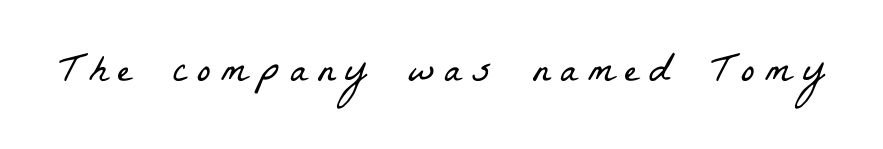
Character widths vary here, with narrow letters taking less room than wide ones. The text was rendered using a seriffed face with decorative stroke endings. Stems and bowls with no extra thickness — not bold. The tracking jumps out immediately: characters are airy and widely separated. Underline: absent.
